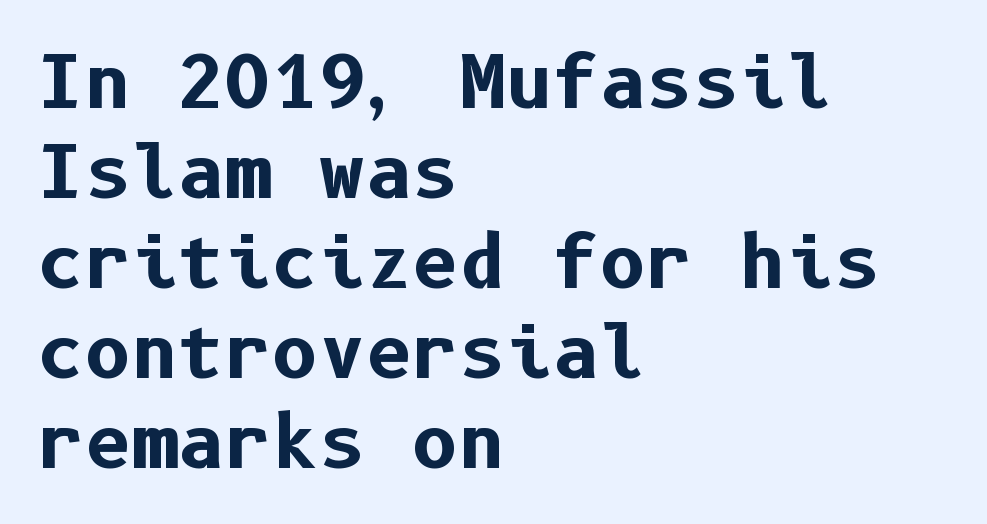
No italicization has been applied; the sample stays upright. The font is running at its bold setting. Underlining? Definitely not there. How would I describe the line gaps? Plain and ordinary.
